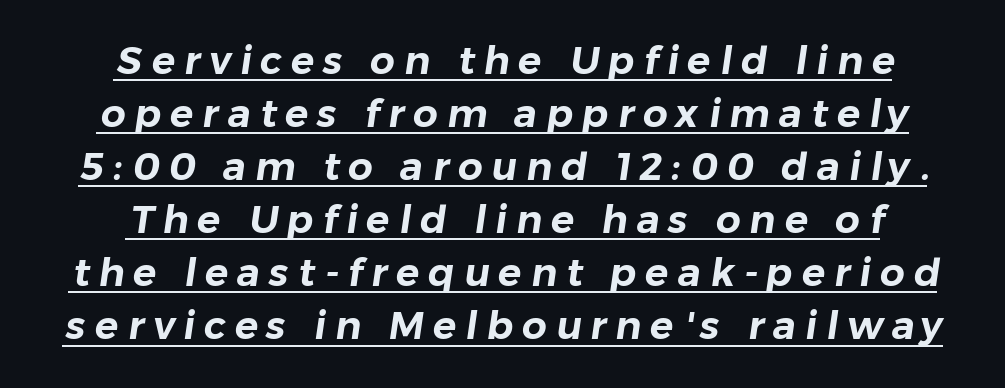
The image shows 39 px sans-serif type; set centered, normal line spacing (1.36x), unusually wide letter spacing (+0.23 em), underlined; low stroke contrast and a medium x-height.
